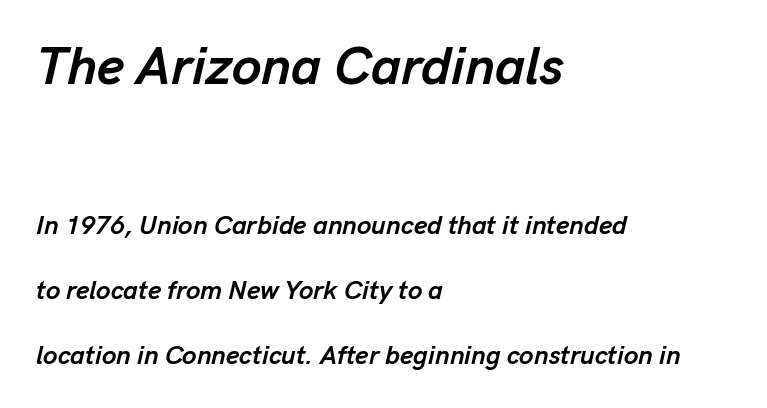
{"italic": "yes", "lean": "right", "slant_degrees": 13, "bold": "yes", "weight": "semibold", "width": "normal", "stroke_contrast": "low", "x_height": "medium", "monospaced": "no", "underline": "no", "align": "left", "line_spacing": "loose", "line_spacing_ratio": 2.49, "letter_spacing": "normal", "letter_spacing_em": 0.0, "larger_block": "first", "size_ratio": 2.04, "glyph_px": 53}
